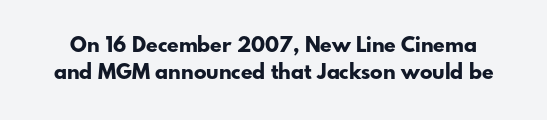
Has an underline been added? It has not. The typography opts for an upright posture over an oblique one. Reading down the column, the eye jumps a familiar distance to each next line. Letter spacing: default. Heft: maximum for text — a bold.
